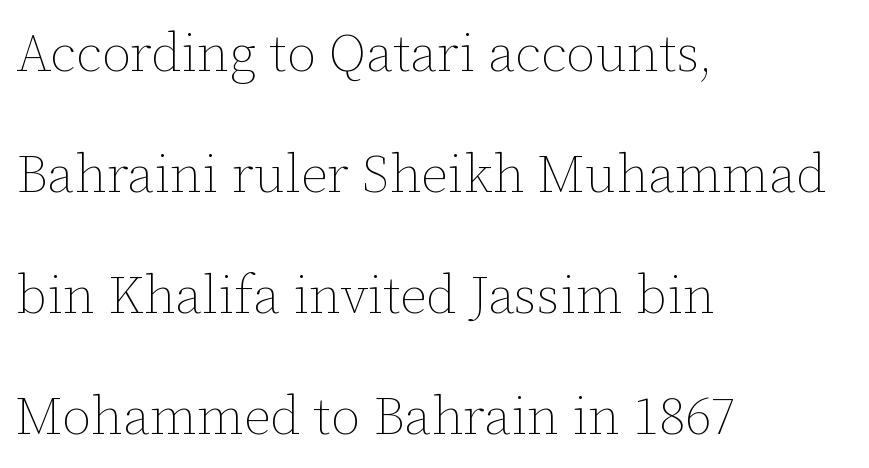
The image shows 53 px thin type, upright; set left-aligned, loose line spacing (2.28x), normal letter spacing, not underlined; low stroke contrast and a medium x-height.
